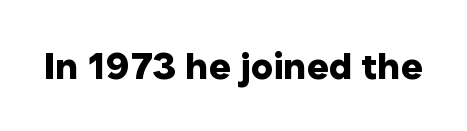
Q: Is the text bold? A: Yes.
Q: Is the text italic (slanted)? A: No, it is upright.
Q: Is the typeface a serif or a sans-serif typeface? A: Sans-serif.
Q: Is the text underlined? A: No.
Q: Is the spacing between letters normal or unusually wide? A: Normal.
Q: Width (condensed, normal, or wide)? A: Normal.
Q: Stroke contrast? A: Low.
Q: x-height? A: Medium.
Q: Monospaced? A: No.
